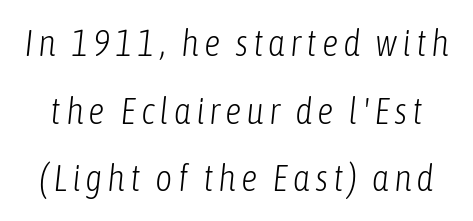
The image shows 37 px light, condensed type, italic (leaning right); set line spacing 1.83x, not underlined; low stroke contrast and a medium x-height.
